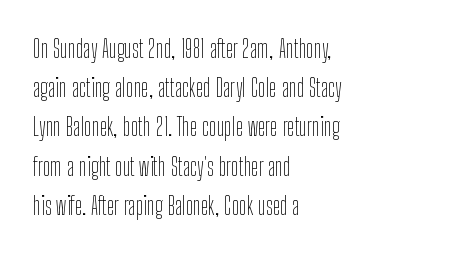
Q: Is the text bold? A: No.
Q: Is the text italic (slanted)? A: No, it is upright.
Q: Is the text underlined? A: No.
Q: How is the paragraph aligned? A: Left-aligned.
Q: Is the spacing between letters normal or unusually wide? A: Normal.
Q: Is the spacing between lines tight, normal or loose? A: Normal.
